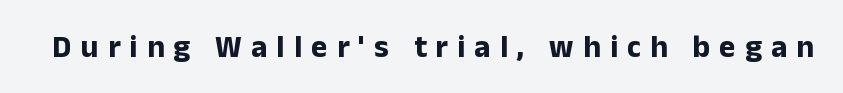
{"serif": "no", "italic": "no", "bold": "yes", "weight": "bold", "width": "normal", "stroke_contrast": "low", "x_height": "medium", "monospaced": "no", "underline": "no", "letter_spacing": "wide", "letter_spacing_em": 0.3, "glyph_px": 31}
